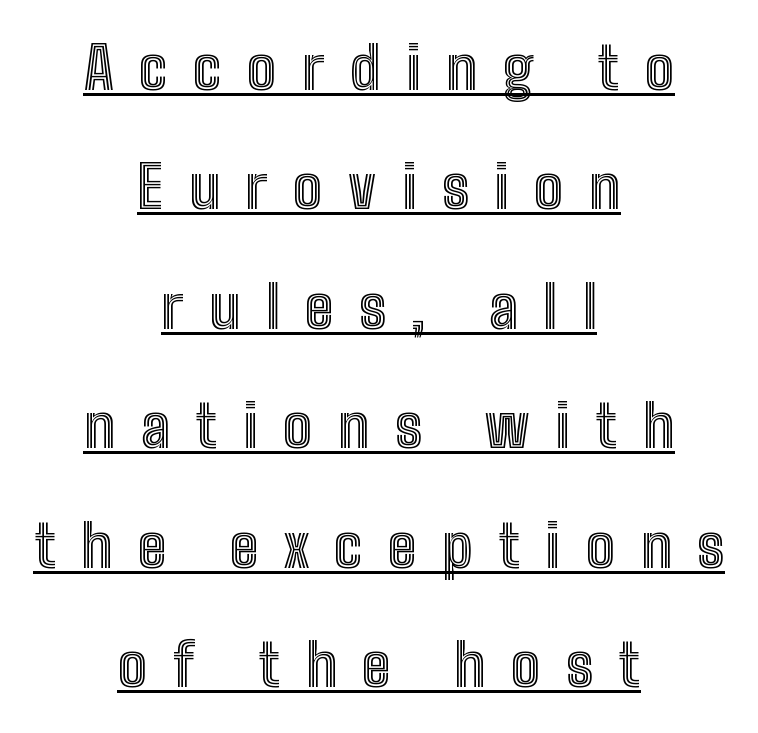
{"italic": "no", "width": "condensed", "x_height": "medium", "monospaced": "no", "underline": "yes", "align": "center", "line_spacing": "loose", "line_spacing_ratio": 2.06, "letter_spacing": "wide", "letter_spacing_em": 0.44, "glyph_px": 58}
